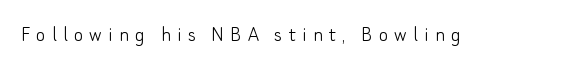
Q: Is the text bold? A: No.
Q: Is the text italic (slanted)? A: No, it is upright.
Q: Is the text underlined? A: No.
Q: Is the spacing between letters normal or unusually wide? A: Unusually wide.
